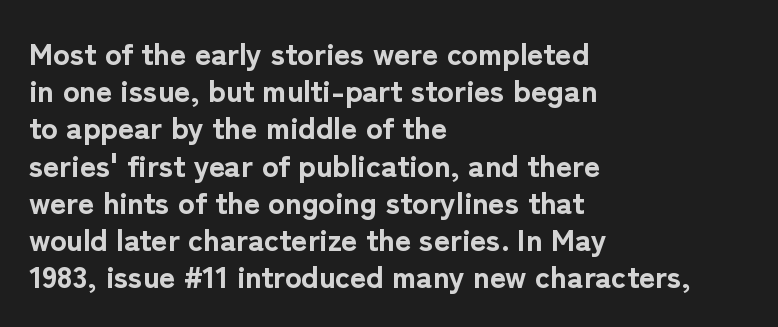
This sample has the flowing, uneven cadence of proportional lettering. Summary of weight: heavy, a full bold. The passage shown is typeset with a sans-serif family. The glyphs are unaccompanied by any horizontal stroke below them.
